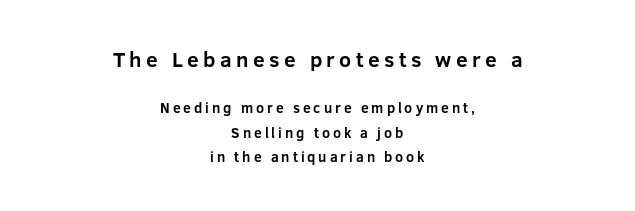
The image shows 21 px bold type, upright; set centered, line spacing 1.74x, unusually wide letter spacing (+0.21 em), not underlined; the first (top) block is 1.5x larger.
